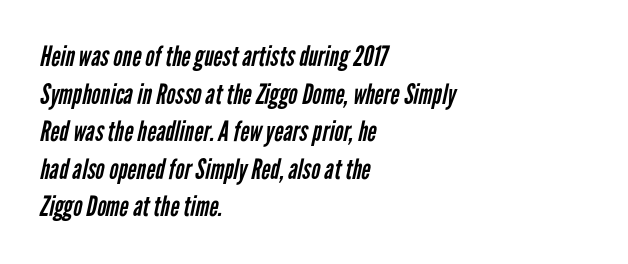
Q: Is the text bold? A: No.
Q: Is the typeface a serif or a sans-serif typeface? A: Sans-serif.
Q: Is the text underlined? A: No.
Q: How is the paragraph aligned? A: Left-aligned.
Q: Is the spacing between letters normal or unusually wide? A: Normal.
Q: Is the spacing between lines tight, normal or loose? A: Normal.
Q: Width (condensed, normal, or wide)? A: Condensed.
Q: Stroke contrast? A: Low.
Q: x-height? A: Medium.
Q: Monospaced? A: No.
